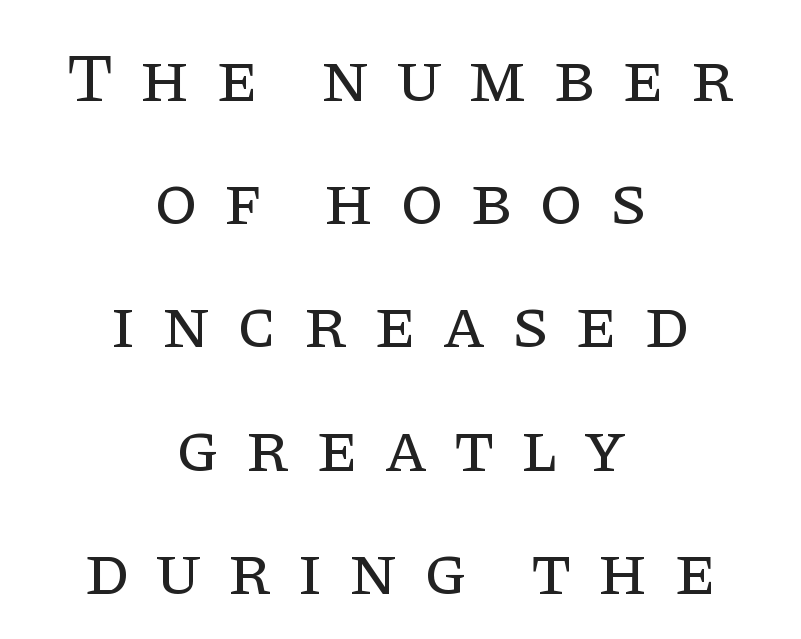
Q: Is the text bold? A: No.
Q: Is the text italic (slanted)? A: No, it is upright.
Q: Is the typeface a serif or a sans-serif typeface? A: Serif.
Q: Is the text underlined? A: No.
Q: How is the paragraph aligned? A: Centered.
Q: Is the spacing between letters normal or unusually wide? A: Unusually wide.
Q: Width (condensed, normal, or wide)? A: Normal.
Q: Stroke contrast? A: Low.
Q: x-height? A: Large.
Q: Monospaced? A: No.
